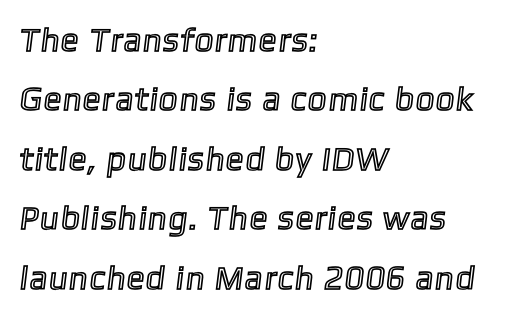
Q: Is the text underlined? A: No.
Q: How is the paragraph aligned? A: Left-aligned.
Q: Width (condensed, normal, or wide)? A: Condensed.
Q: x-height? A: Medium.
Q: Monospaced? A: No.
